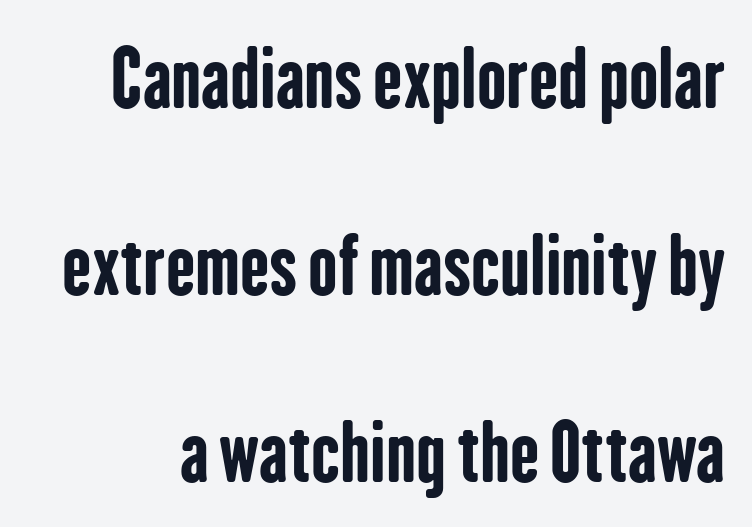
You could not count columns in this text — the font is proportionally spaced. Typographically, this falls in the sans-serif category. Rule under the text: the space is simply empty. Every stem runs plumb, perpendicular to the baseline. Reading down the column, the eye jumps a long way to each next line. These lines keep a tight, regular rhythm from letter to letter.
